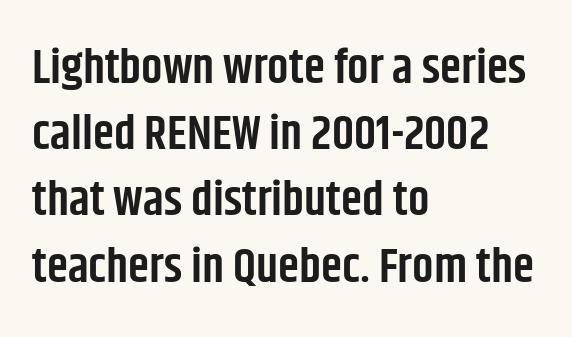
Q: Is the text bold? A: Semi-bold.
Q: Is the text italic (slanted)? A: No, it is upright.
Q: Is the typeface a serif or a sans-serif typeface? A: Sans-serif.
Q: Is the text underlined? A: No.
Q: How is the paragraph aligned? A: Left-aligned.
Q: Is the spacing between letters normal or unusually wide? A: Normal.
Q: Is the spacing between lines tight, normal or loose? A: Normal.
Q: Width (condensed, normal, or wide)? A: Condensed.
Q: Stroke contrast? A: Low.
Q: x-height? A: Large.
Q: Monospaced? A: No.
